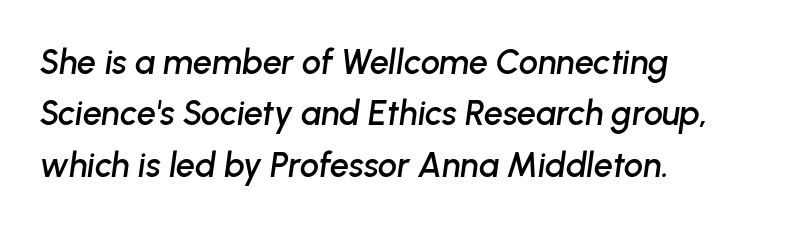
The setting favours the left margin, as ordinary paragraphs usually do. Varying glyph widths throughout — classic text-font behaviour. Letters rest on an invisible, unmarked baseline. Successive baselines arrive at the customary interval.
